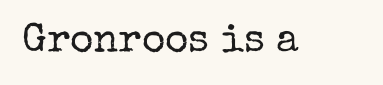
{"serif": "yes", "italic": "no", "bold": "no", "weight": "regular", "width": "normal", "stroke_contrast": "low", "x_height": "medium", "monospaced": "no", "underline": "no", "letter_spacing": "normal", "letter_spacing_em": 0.0, "glyph_px": 40}
